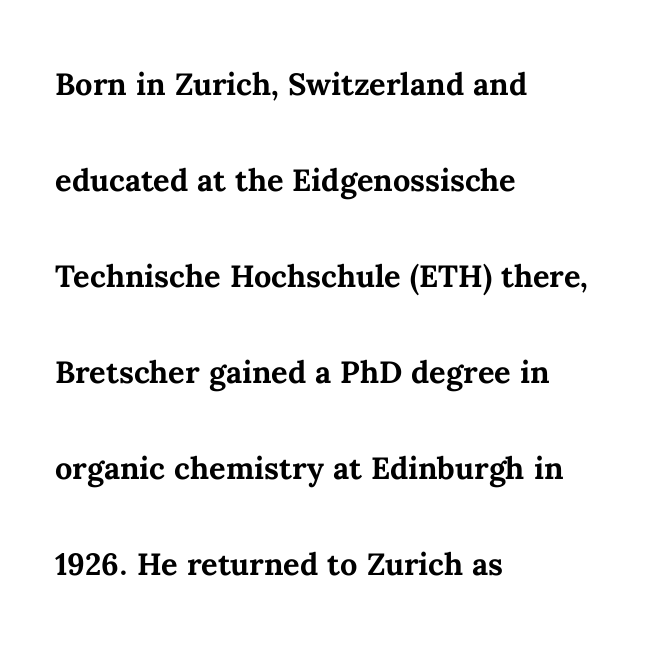
{"italic": "no", "bold": "yes", "weight": "semibold", "width": "normal", "stroke_contrast": "medium", "x_height": "medium", "monospaced": "no", "underline": "no", "align": "left", "line_spacing": "loose", "line_spacing_ratio": 2.34, "letter_spacing": "normal", "letter_spacing_em": 0.0, "glyph_px": 41}
